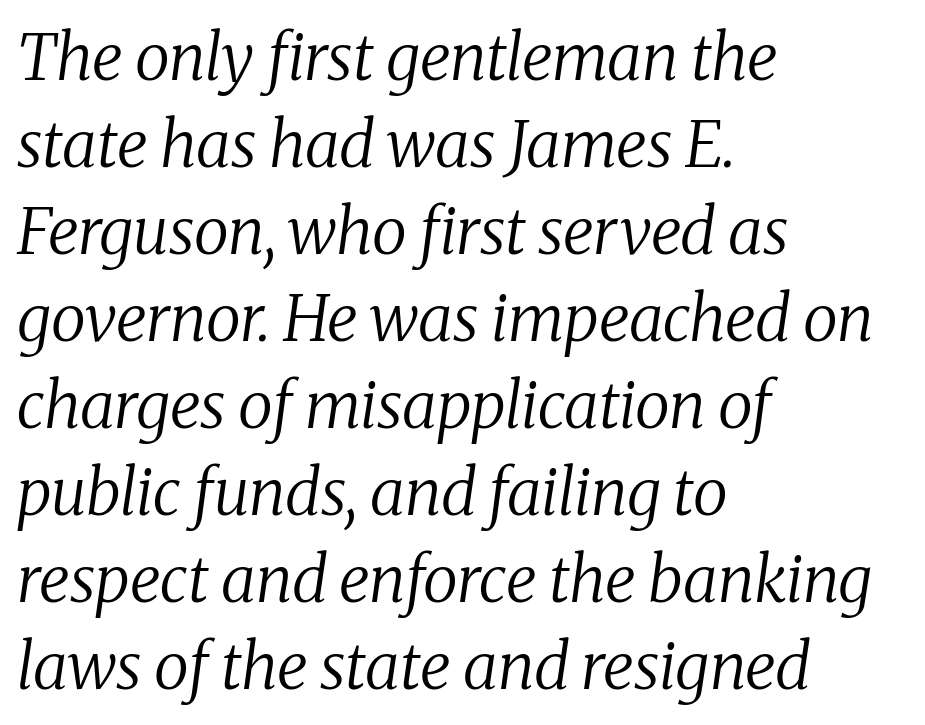
The image shows 64 px regular-weight serif type, italic (leaning right); set left-aligned, normal line spacing (1.36x), normal letter spacing, not underlined; medium stroke contrast and a medium x-height.
